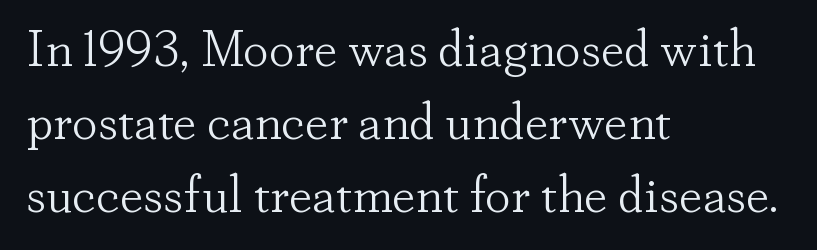
The space between consecutive lines is moderate. Examine the stroke ends and you'll spot serifs. Short note: letters normally spaced. Stem width sits at or under what a default text font uses. The specimen reads as upright at a glance.
